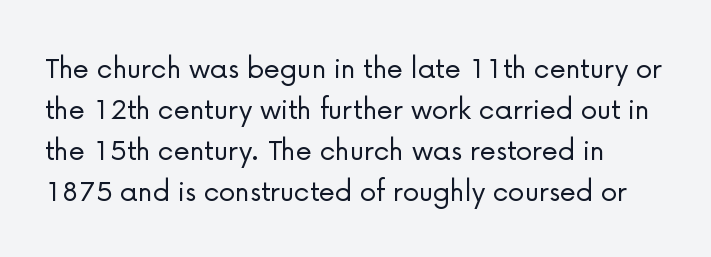
The area under the type is left untouched. Counters stay open thanks to moderate or lighter strokes. The passage shown is typeset with a sans-serif family. Looks like regular typesetting: each glyph gets only the width it needs.
